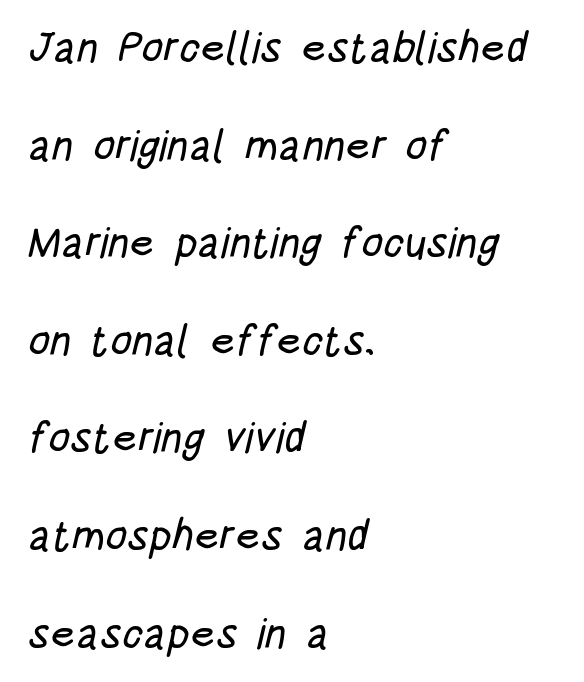
{"serif": "no", "width": "condensed", "stroke_contrast": "low", "x_height": "large", "monospaced": "no", "underline": "no", "align": "left", "line_spacing": "loose", "line_spacing_ratio": 2.27, "letter_spacing": "normal", "letter_spacing_em": 0.0, "glyph_px": 43}
